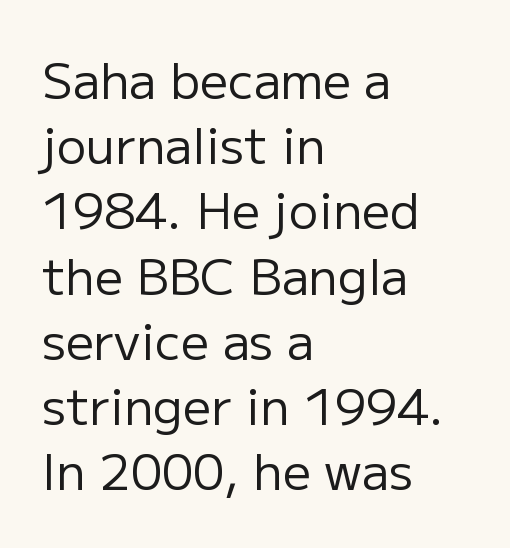
Q: Is the text bold? A: No.
Q: Is the text italic (slanted)? A: No, it is upright.
Q: Is the typeface a serif or a sans-serif typeface? A: Sans-serif.
Q: Is the text underlined? A: No.
Q: How is the paragraph aligned? A: Left-aligned.
Q: Is the spacing between letters normal or unusually wide? A: Normal.
Q: Is the spacing between lines tight, normal or loose? A: Normal.
Q: Width (condensed, normal, or wide)? A: Normal.
Q: Stroke contrast? A: Low.
Q: x-height? A: Medium.
Q: Monospaced? A: No.
